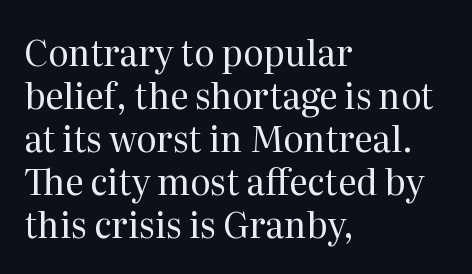
{"serif": "yes", "italic": "no", "bold": "no", "weight": "regular", "width": "normal", "stroke_contrast": "medium", "x_height": "medium", "monospaced": "no", "underline": "no", "align": "left", "line_spacing_ratio": 1.23, "letter_spacing": "normal", "letter_spacing_em": 0.0, "glyph_px": 35}
